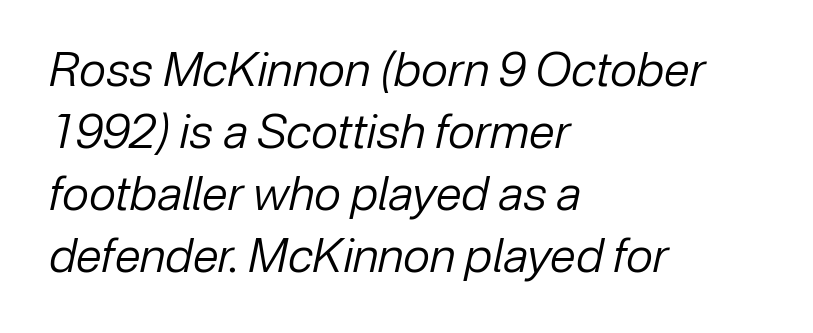
Q: Is the text bold? A: No.
Q: Is the text italic (slanted)? A: Yes, it leans right by about 12 degrees.
Q: Is the text underlined? A: No.
Q: How is the paragraph aligned? A: Left-aligned.
Q: Is the spacing between letters normal or unusually wide? A: Normal.
Q: Is the spacing between lines tight, normal or loose? A: Normal.
Q: Width (condensed, normal, or wide)? A: Normal.
Q: Stroke contrast? A: Low.
Q: x-height? A: Medium.
Q: Monospaced? A: No.
